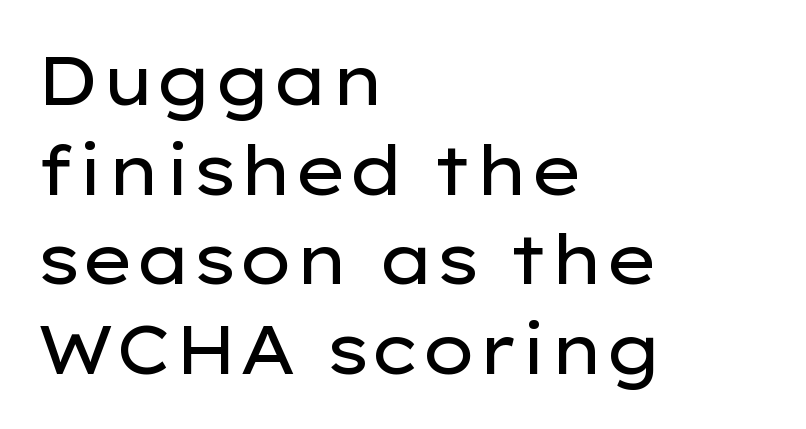
Observe the absence of serifs on each vertical stroke in this sample. This sample keeps an unexceptional amount of space between lines. Just letters on the line, the space beneath them empty. Do the characters align in a grid? No, the font is proportional. When letters stand straight like this, we call the style roman or upright. The strokes carry an ordinary text weight at most.
